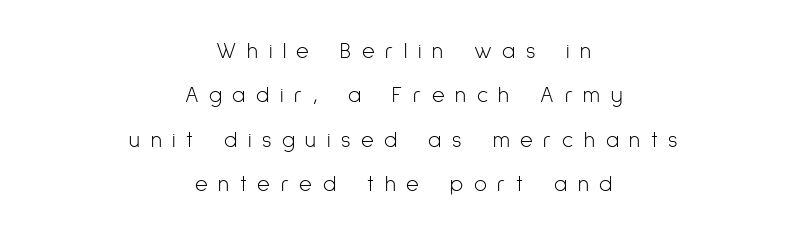
The image shows 22 px text type, upright; set centered, loose line spacing (2.02x), unusually wide letter spacing (+0.48 em), not underlined.
